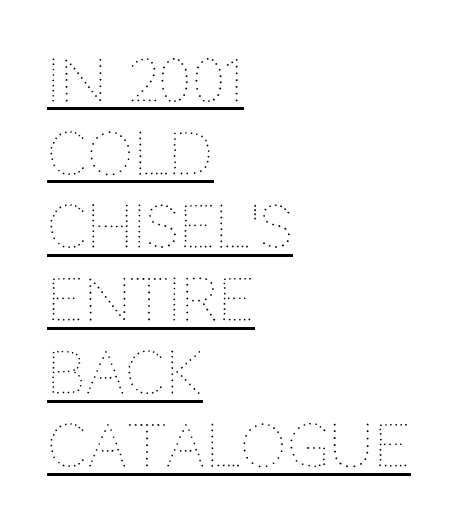
{"italic": "no", "bold": "no", "weight": "thin", "width": "normal", "stroke_contrast": "medium", "x_height": "large", "monospaced": "no", "underline": "yes", "align": "left", "line_spacing": "normal", "line_spacing_ratio": 1.26, "letter_spacing": "normal", "letter_spacing_em": 0.0, "glyph_px": 58}
